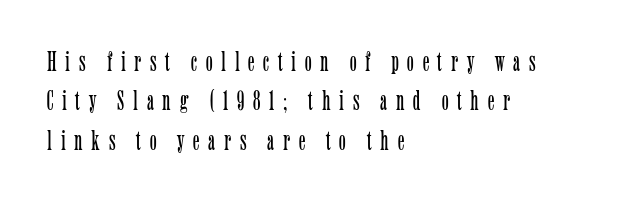
The image shows 28 px light, condensed serif type, upright; set left-aligned, normal line spacing (1.41x), unusually wide letter spacing (+0.31 em), not underlined; low stroke contrast and a medium x-height.
